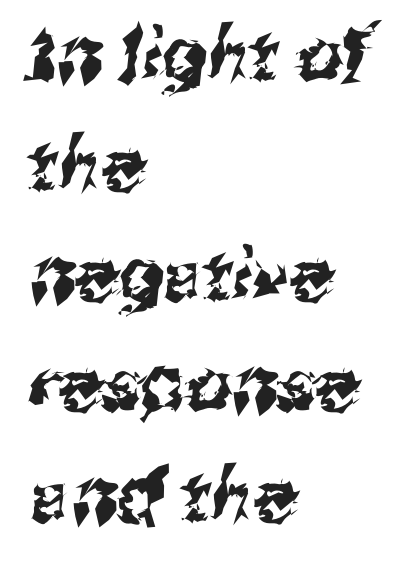
The image shows 72 px sans-serif type; set left-aligned, normal line spacing (1.53x), normal letter spacing, not underlined; medium stroke contrast and a medium x-height.
